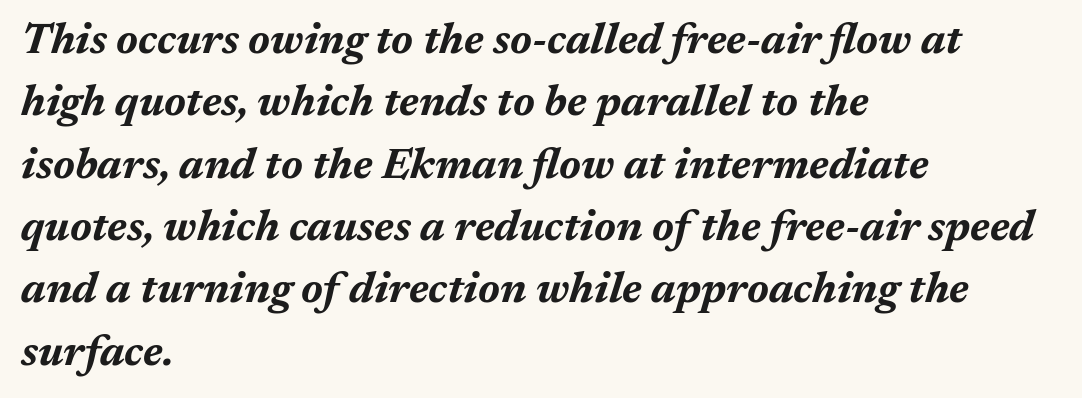
The image shows 43 px bold type, italic (leaning right); set left-aligned, normal line spacing (1.45x), normal letter spacing, not underlined; medium stroke contrast and a medium x-height.
